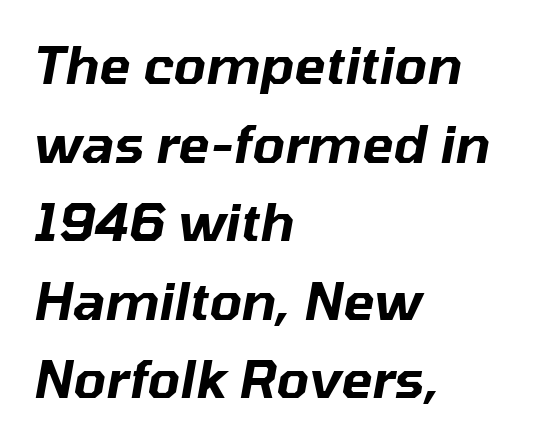
{"italic": "yes", "lean": "right", "slant_degrees": 10, "width": "normal", "stroke_contrast": "low", "x_height": "medium", "monospaced": "no", "underline": "no", "align": "left", "line_spacing": "normal", "line_spacing_ratio": 1.51, "letter_spacing": "normal", "letter_spacing_em": 0.0, "glyph_px": 52}
